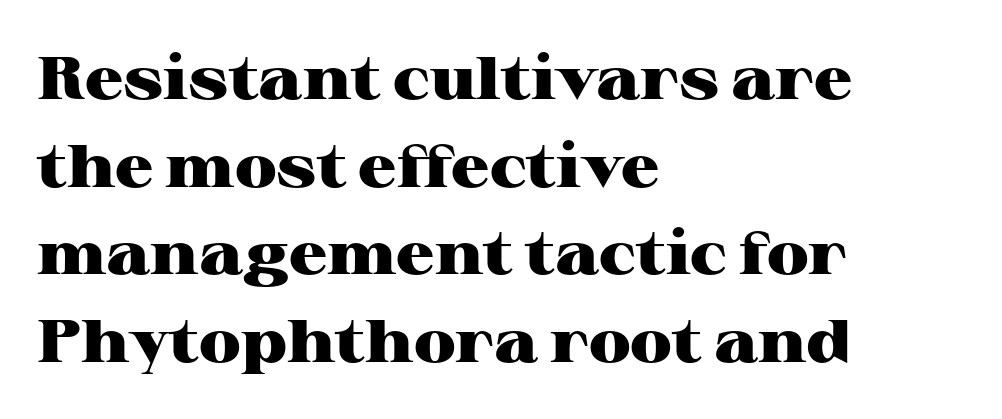
Q: Is the text bold? A: Yes.
Q: Is the text italic (slanted)? A: No, it is upright.
Q: Is the typeface a serif or a sans-serif typeface? A: Serif.
Q: Is the text underlined? A: No.
Q: How is the paragraph aligned? A: Left-aligned.
Q: Is the spacing between letters normal or unusually wide? A: Normal.
Q: Is the spacing between lines tight, normal or loose? A: Normal.
Q: Width (condensed, normal, or wide)? A: Wide.
Q: Stroke contrast? A: High.
Q: x-height? A: Medium.
Q: Monospaced? A: No.
